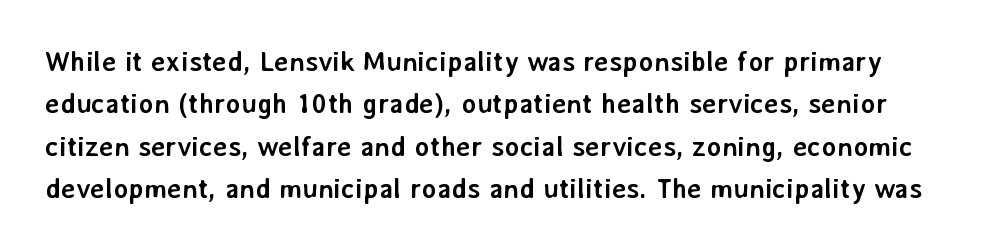
Q: Is the text bold? A: Yes.
Q: Is the text italic (slanted)? A: No, it is upright.
Q: Is the typeface a serif or a sans-serif typeface? A: Sans-serif.
Q: Is the text underlined? A: No.
Q: Is the spacing between letters normal or unusually wide? A: Normal.
Q: Is the spacing between lines tight, normal or loose? A: Normal.
Q: Width (condensed, normal, or wide)? A: Normal.
Q: Stroke contrast? A: Low.
Q: x-height? A: Medium.
Q: Monospaced? A: No.
